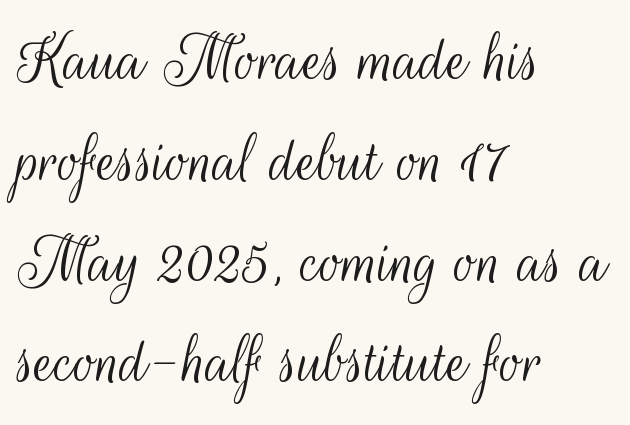
Q: Is the text bold? A: No.
Q: Is the text italic (slanted)? A: Yes.
Q: Is the typeface a serif or a sans-serif typeface? A: Sans-serif.
Q: Is the text underlined? A: No.
Q: How is the paragraph aligned? A: Left-aligned.
Q: Is the spacing between letters normal or unusually wide? A: Normal.
Q: Is the spacing between lines tight, normal or loose? A: Normal.
Q: Width (condensed, normal, or wide)? A: Condensed.
Q: Stroke contrast? A: Medium.
Q: x-height? A: Small.
Q: Monospaced? A: No.
